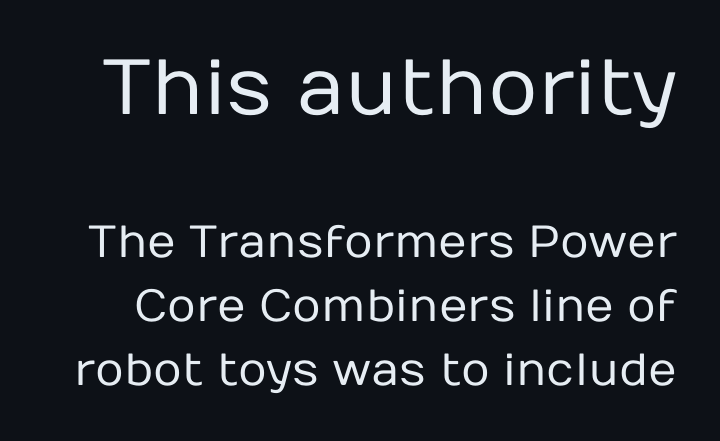
{"serif": "no", "italic": "no", "bold": "no", "weight": "regular", "width": "normal", "stroke_contrast": "low", "x_height": "medium", "monospaced": "no", "underline": "no", "line_spacing": "normal", "line_spacing_ratio": 1.42, "letter_spacing": "normal", "letter_spacing_em": 0.0, "larger_block": "first", "size_ratio": 1.73, "glyph_px": 78}
